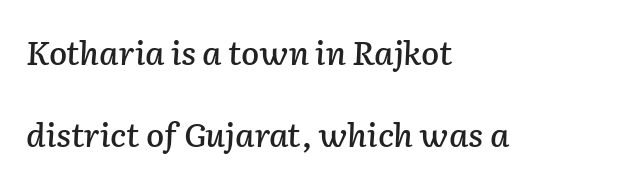
Q: Is the text italic (slanted)? A: Yes, it leans right by about 2 degrees.
Q: Is the text underlined? A: No.
Q: How is the paragraph aligned? A: Left-aligned.
Q: Is the spacing between letters normal or unusually wide? A: Normal.
Q: Is the spacing between lines tight, normal or loose? A: Loose.
Q: Width (condensed, normal, or wide)? A: Normal.
Q: Stroke contrast? A: Low.
Q: x-height? A: Medium.
Q: Monospaced? A: No.
